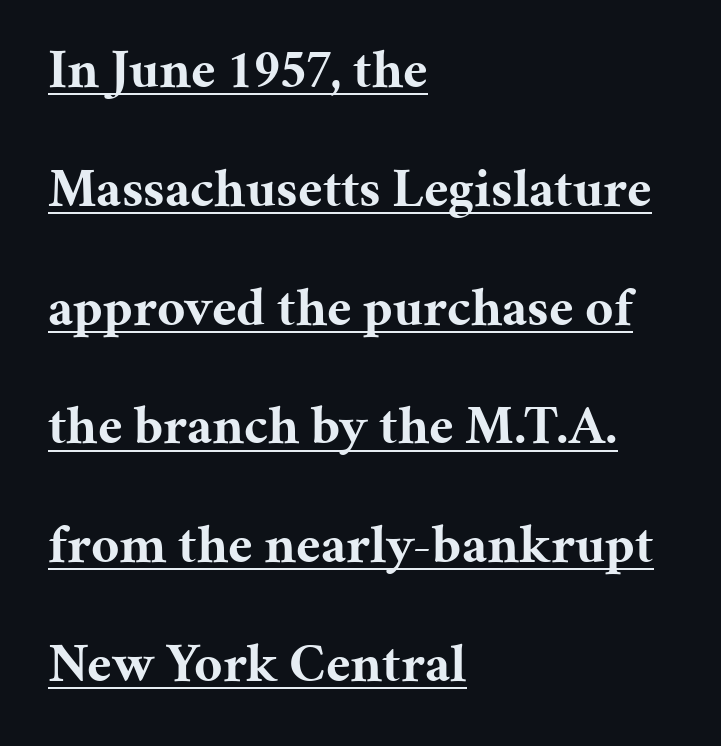
Looks like regular typesetting: each glyph gets only the width it needs. Looks like someone drew a line under every word here. When letters stand straight like this, we call the style roman or upright. Line spacing here is loose. There is no visible air inserted between adjacent glyphs.
